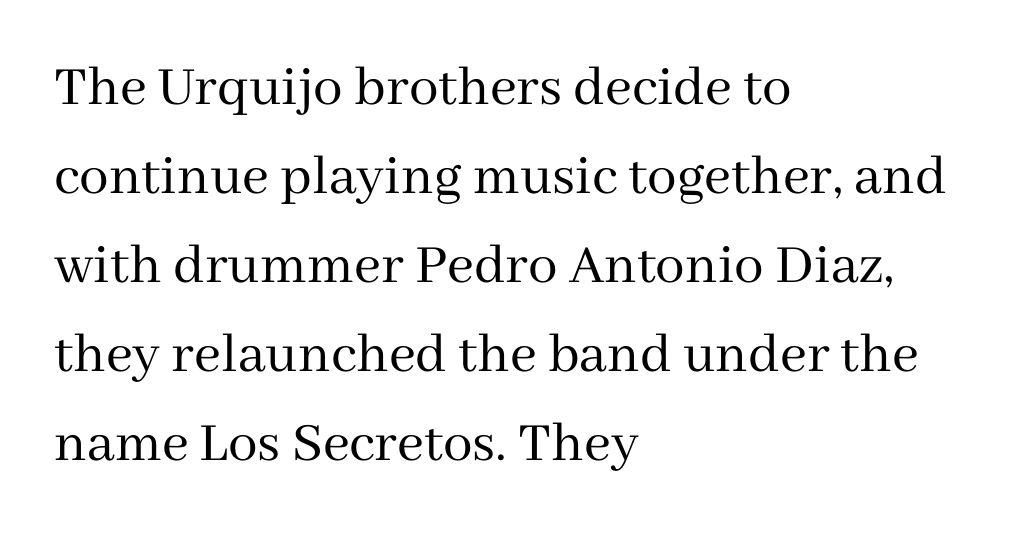
Q: Is the text bold? A: No.
Q: Is the text italic (slanted)? A: No, it is upright.
Q: Is the typeface a serif or a sans-serif typeface? A: Serif.
Q: Is the text underlined? A: No.
Q: How is the paragraph aligned? A: Left-aligned.
Q: Is the spacing between letters normal or unusually wide? A: Normal.
Q: Is the spacing between lines tight, normal or loose? A: Normal.
Q: Width (condensed, normal, or wide)? A: Normal.
Q: Stroke contrast? A: Medium.
Q: x-height? A: Medium.
Q: Monospaced? A: No.
